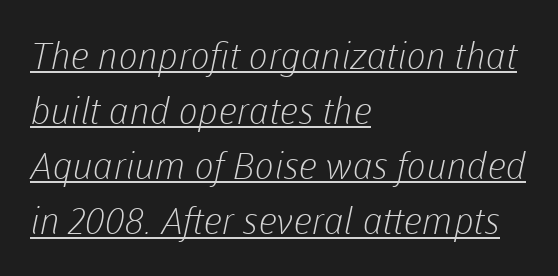
Q: Is the text bold? A: No.
Q: Is the typeface a serif or a sans-serif typeface? A: Sans-serif.
Q: Is the text underlined? A: Yes.
Q: How is the paragraph aligned? A: Left-aligned.
Q: Is the spacing between letters normal or unusually wide? A: Normal.
Q: Is the spacing between lines tight, normal or loose? A: Normal.
Q: Width (condensed, normal, or wide)? A: Normal.
Q: Stroke contrast? A: Low.
Q: x-height? A: Medium.
Q: Monospaced? A: No.
